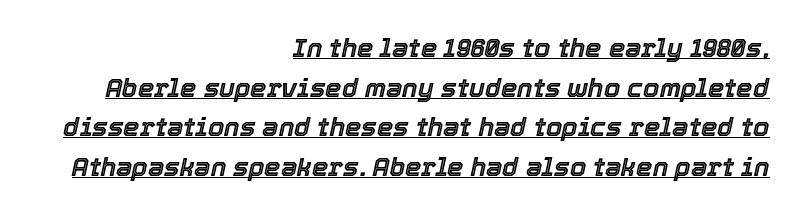
{"italic": "yes", "lean": "right", "slant_degrees": 12, "underline": "yes", "align": "right", "line_spacing": "normal", "line_spacing_ratio": 1.52, "letter_spacing": "normal", "letter_spacing_em": 0.0, "glyph_px": 26}
